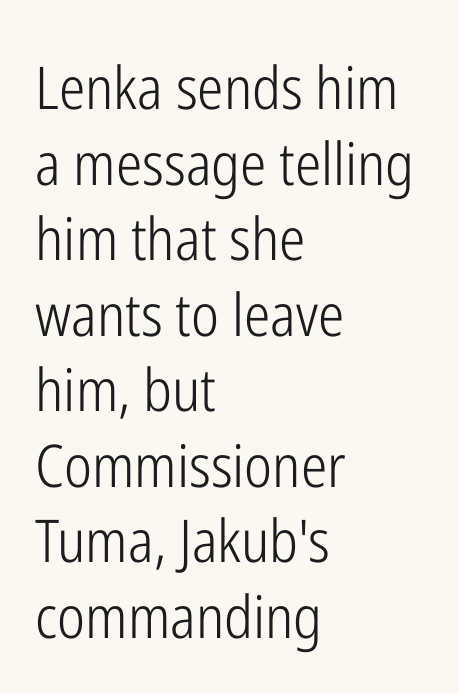
Every row of glyphs begins at an identical x-position on the left. Normally led — the rows are evenly, conventionally spaced. The lettering holds an erect, upright posture throughout. Decoration check: the copy has no underline.
